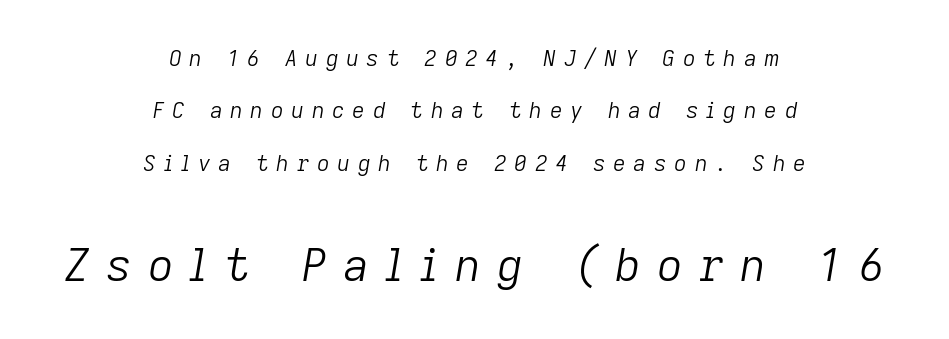
Q: Is the text bold? A: No.
Q: Is the text italic (slanted)? A: Yes, it leans right by about 9 degrees.
Q: Is the text underlined? A: No.
Q: How is the paragraph aligned? A: Centered.
Q: Is the spacing between letters normal or unusually wide? A: Unusually wide.
Q: Is the spacing between lines tight, normal or loose? A: Loose.
Q: Which block of text is set in a larger size, the first (top) or the second (bottom)? A: The second (bottom) one.
Q: Width (condensed, normal, or wide)? A: Normal.
Q: Stroke contrast? A: Low.
Q: x-height? A: Medium.
Q: Monospaced? A: No.
